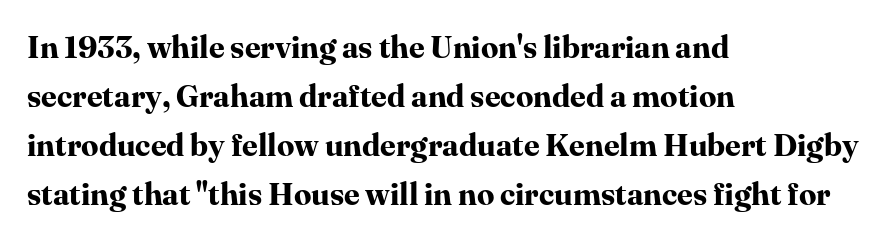
Plain, unruled lines of type. The typography opts for an upright posture over an oblique one. A typesetter would call this proportional, since set widths differ per character. Alignment: flush left. These lines keep a tight, regular rhythm from letter to letter. Little horizontal feet cap the strokes, marking this as serif type.
